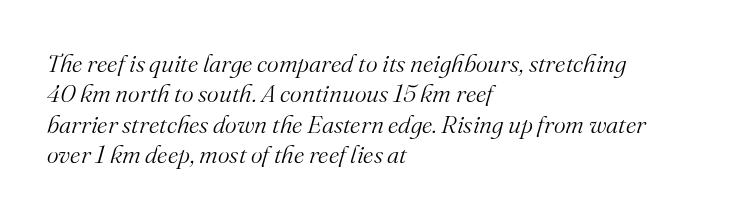
Q: Is the text bold? A: No.
Q: Is the text italic (slanted)? A: Yes, it leans right by about 16 degrees.
Q: Is the text underlined? A: No.
Q: How is the paragraph aligned? A: Left-aligned.
Q: Is the spacing between letters normal or unusually wide? A: Normal.
